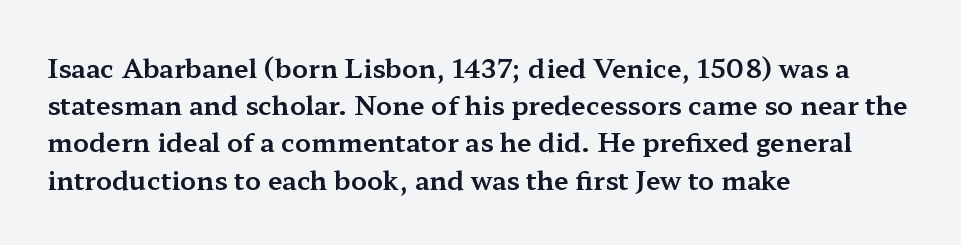
The image shows 26 px text type, upright; set left-aligned, normal line spacing (1.43x), normal letter spacing, not underlined.
